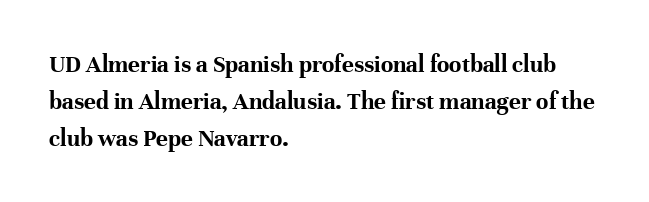
The image shows 25 px bold type, upright; set left-aligned, normal line spacing (1.48x), normal letter spacing, not underlined.
